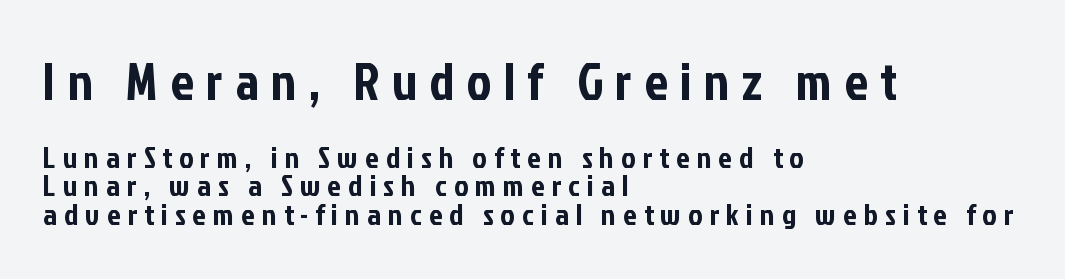
The tracking reads as deliberately expanded to a designer's eye. If you drew a line through each stem, it would be perfectly vertical. Size hierarchy here favors the leading block over the trailing one. The leading is snug, giving the passage a crowded texture.
